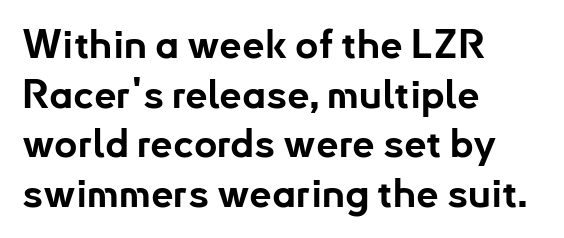
Standard letterfit; no display-style spreading of the glyphs. Every character sits straight up, as roman type does. A typesetter would call this proportional, since set widths differ per character. Does the type have serifs? No, each stem ends abruptly. Does the copy run flush right? No — it runs flush left. I'd describe the lettering as bold — thick and assertive.
